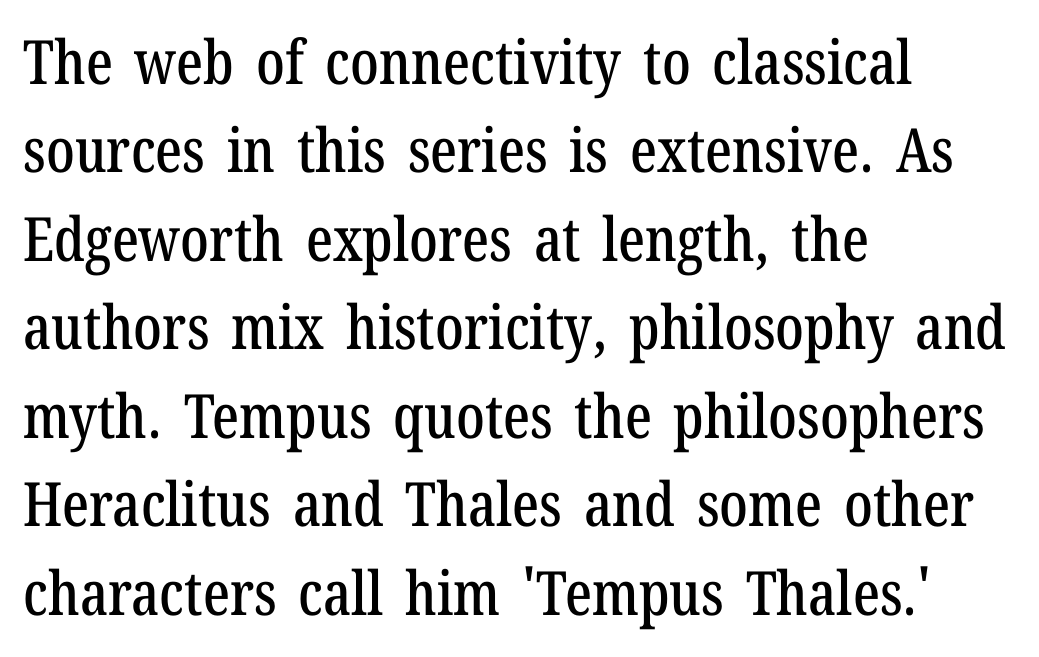
The image shows 61 px condensed serif type, upright; set left-aligned, normal line spacing (1.45x), normal letter spacing, not underlined; low stroke contrast and a medium x-height.
